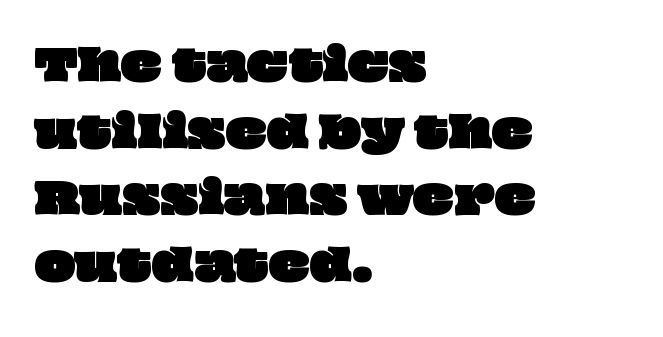
The image shows 43 px wide type; set left-aligned, normal line spacing (1.55x), normal letter spacing, not underlined; low stroke contrast and a large x-height.
